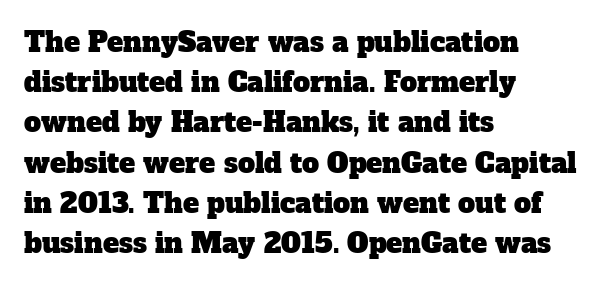
{"underline": "no", "align": "left", "line_spacing": "normal", "line_spacing_ratio": 1.49, "letter_spacing": "normal", "letter_spacing_em": 0.0, "glyph_px": 27}
